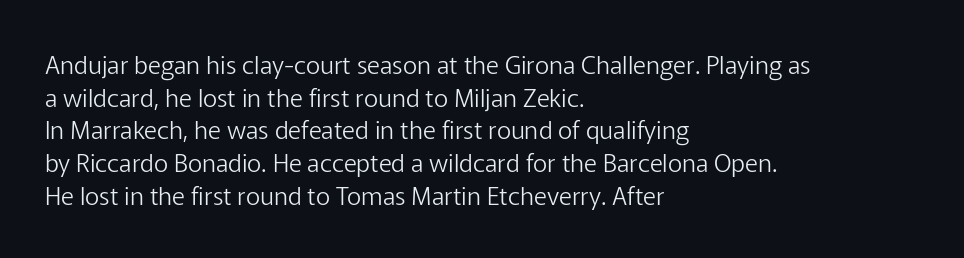
What's the leading like? Ordinary, nothing unusual. The passage shown has conventional tracking throughout. The typography opts for an upright posture over an oblique one. The passage is arranged the way most books set body copy — flush left.
